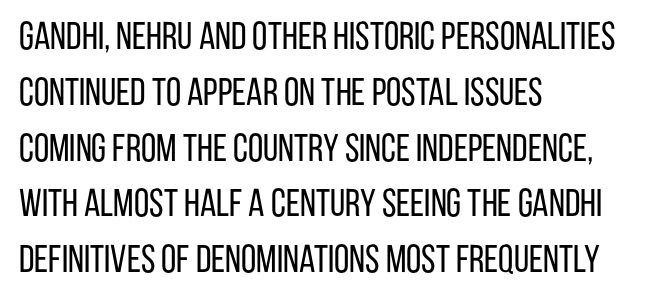
Q: Is the text bold? A: No.
Q: Is the text italic (slanted)? A: No, it is upright.
Q: Is the typeface a serif or a sans-serif typeface? A: Sans-serif.
Q: Is the text underlined? A: No.
Q: How is the paragraph aligned? A: Left-aligned.
Q: Is the spacing between letters normal or unusually wide? A: Normal.
Q: Is the spacing between lines tight, normal or loose? A: Normal.
Q: Width (condensed, normal, or wide)? A: Condensed.
Q: Stroke contrast? A: Low.
Q: x-height? A: Large.
Q: Monospaced? A: No.
